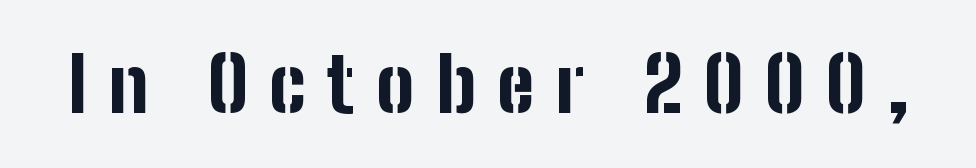
The image shows 76 px bold, condensed sans-serif type, upright; set unusually wide letter spacing (+0.28 em), not underlined; low stroke contrast and a medium x-height.
